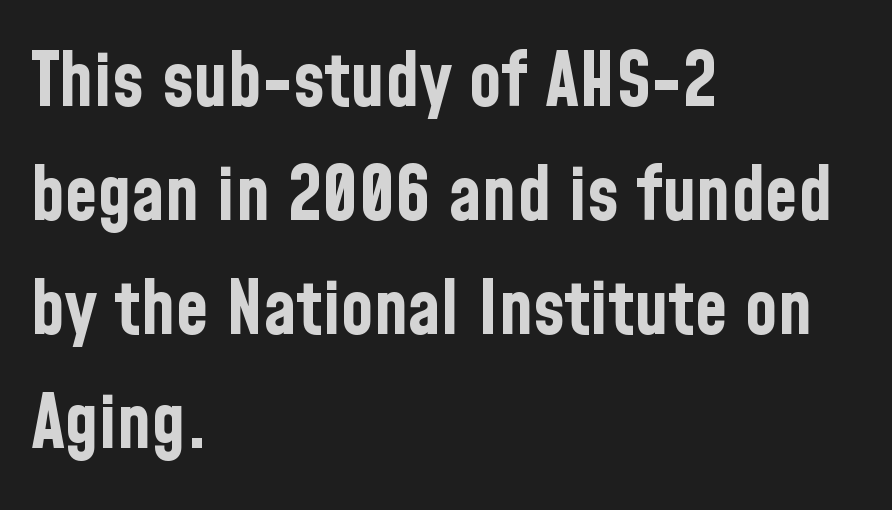
The rendering keeps characters at their native spacing. The face used here is a sans, in the tradition of grotesques and geometrics. Descenders hang freely into open space. The line-height multiplier appears to be the usual default. You could not count columns in this text — the font is proportionally spaced. The rendering anchors every line to the left-hand side.
